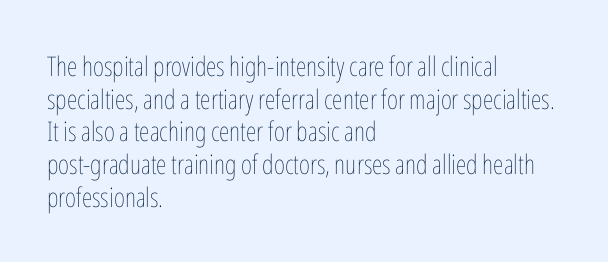
Q: Is the text bold? A: No.
Q: Is the text italic (slanted)? A: No, it is upright.
Q: Is the text underlined? A: No.
Q: How is the paragraph aligned? A: Left-aligned.
Q: Is the spacing between letters normal or unusually wide? A: Normal.
